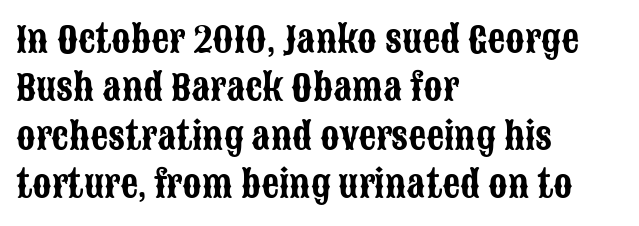
Italic: no, the glyphs are upright roman. Each letter's strokes conclude bluntly, with no projecting serifs. Leftover space on each line is placed entirely after the last word. Each row of text sits above clean, open space. Spacing between characters is what you'd get straight out of the box.
